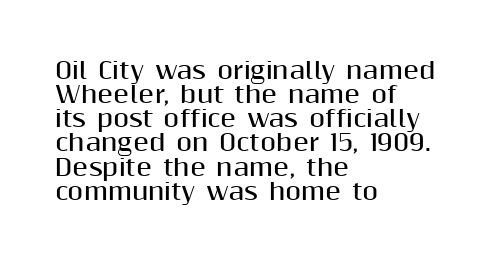
The image shows 23 px bold type, upright; set left-aligned, tight line spacing (1.05x), normal letter spacing, not underlined.
